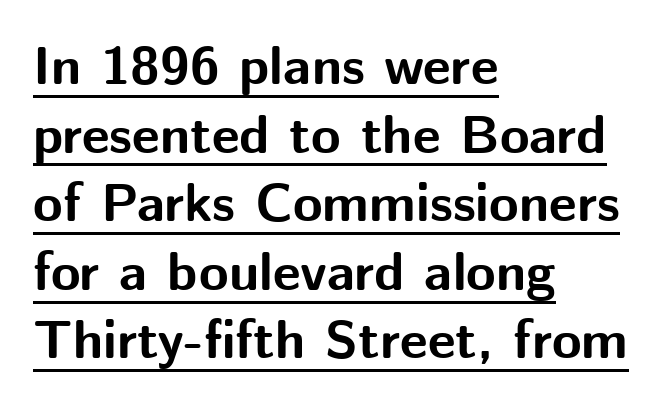
Words appear dense and cohesive because spacing is normal. The lettering holds an erect, upright posture throughout. A typographer would call this underscored text. Honestly, the row spacing looks completely unremarkable. Chunky letters — that's bold for sure. Font category for this specimen: sans-serif.
